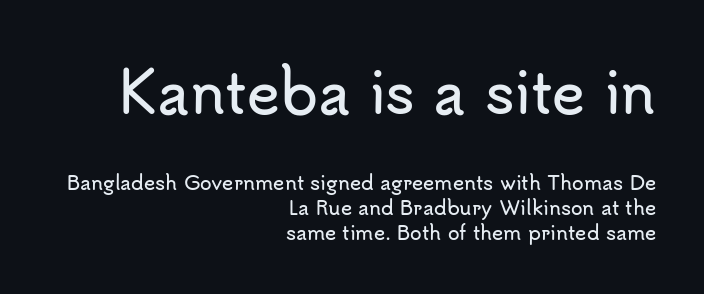
The image shows 56 px sans-serif type, upright; set right-aligned, normal line spacing (1.32x), normal letter spacing, not underlined; the first (top) block is 2.95x larger; low stroke contrast and a small x-height.
